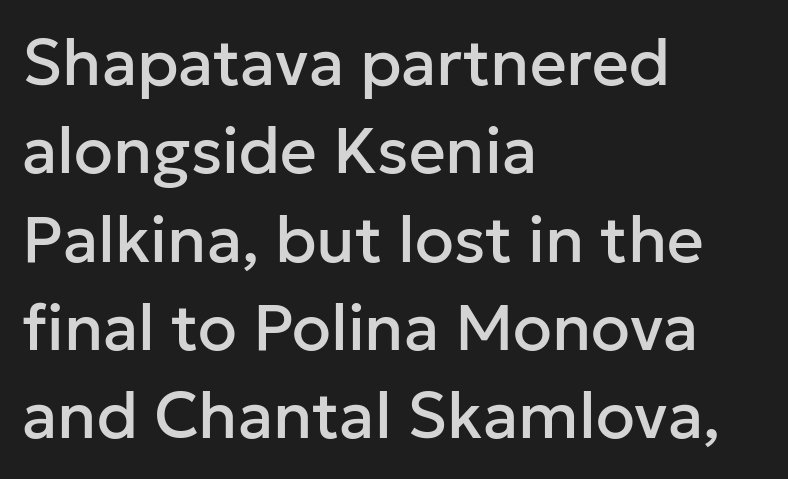
The image shows 64 px sans-serif type, upright; set left-aligned, normal line spacing (1.38x), normal letter spacing, not underlined; low stroke contrast and a medium x-height.
